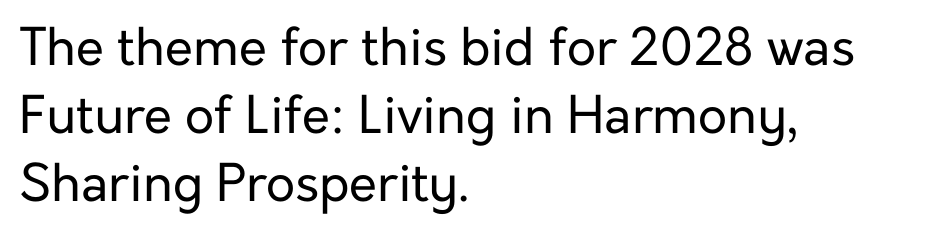
The image shows 51 px regular-weight sans-serif type, upright; set left-aligned, normal line spacing (1.33x), normal letter spacing, not underlined; low stroke contrast and a medium x-height.
